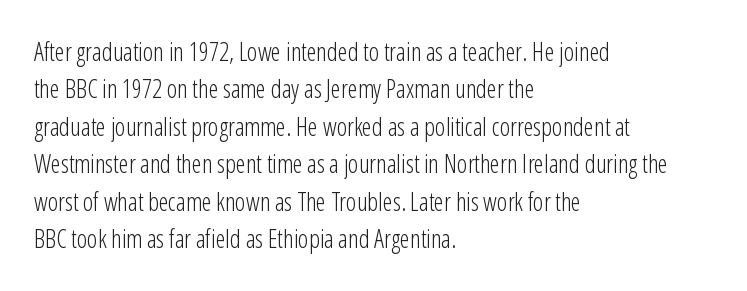
{"italic": "no", "bold": "no", "underline": "no", "align": "left", "line_spacing": "normal", "line_spacing_ratio": 1.5, "letter_spacing": "normal", "letter_spacing_em": 0.0, "glyph_px": 25}
